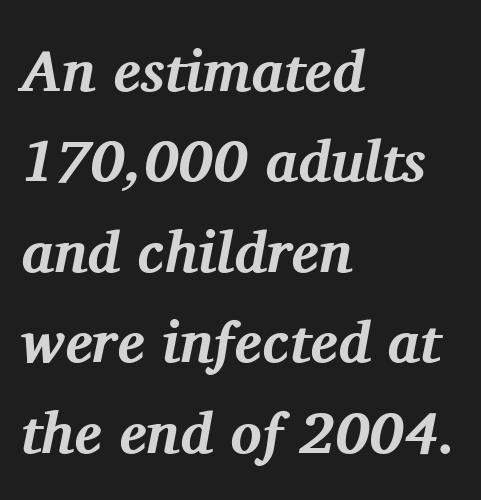
Q: Is the text bold? A: Yes.
Q: Is the text italic (slanted)? A: Yes, it leans right by about 11 degrees.
Q: Is the typeface a serif or a sans-serif typeface? A: Serif.
Q: Is the text underlined? A: No.
Q: How is the paragraph aligned? A: Left-aligned.
Q: Is the spacing between letters normal or unusually wide? A: Normal.
Q: Is the spacing between lines tight, normal or loose? A: Normal.
Q: Width (condensed, normal, or wide)? A: Normal.
Q: Stroke contrast? A: Medium.
Q: x-height? A: Medium.
Q: Monospaced? A: No.
